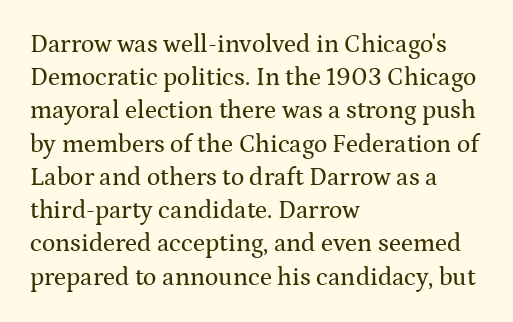
Students, observe: this is what conventionally led text looks like. Look at the tracking — it's just the regular setting, nothing added. The paragraph has a hard left edge and a soft right edge. Check under the words: just untouched page. The lettering holds an erect, upright posture throughout.
